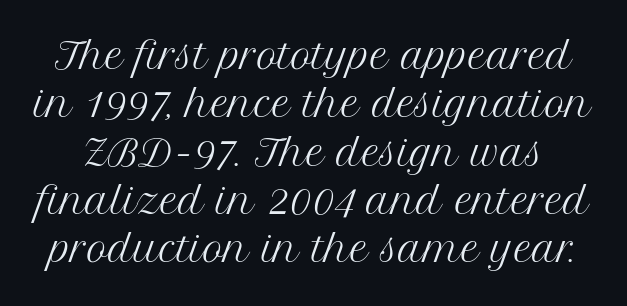
Q: Is the text bold? A: No.
Q: Is the text italic (slanted)? A: Yes.
Q: Is the text underlined? A: No.
Q: Is the spacing between letters normal or unusually wide? A: Normal.
Q: Is the spacing between lines tight, normal or loose? A: Normal.
Q: Width (condensed, normal, or wide)? A: Normal.
Q: Stroke contrast? A: Medium.
Q: x-height? A: Medium.
Q: Monospaced? A: No.
